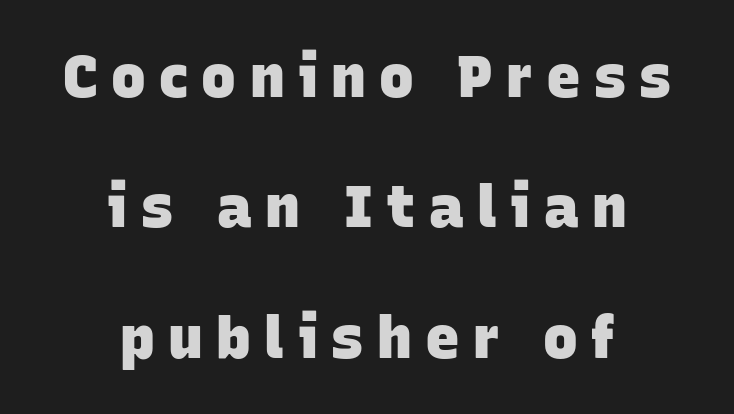
Widely set lines give the paragraph a tall, airy silhouette. The letters advance in unequal steps, a hallmark of proportional type. Nope, no serifs anywhere on these letters. Underline: absent. The letters are bold, with thick, heavy strokes.
